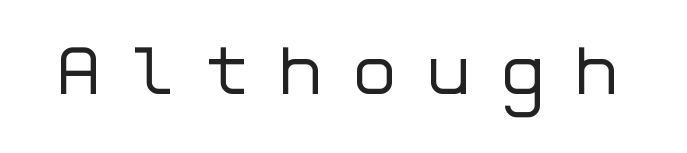
Q: Is the text bold? A: No.
Q: Is the text italic (slanted)? A: No, it is upright.
Q: Is the typeface a serif or a sans-serif typeface? A: Sans-serif.
Q: Is the text underlined? A: No.
Q: Is the spacing between letters normal or unusually wide? A: Unusually wide.
Q: Width (condensed, normal, or wide)? A: Normal.
Q: Stroke contrast? A: Low.
Q: x-height? A: Medium.
